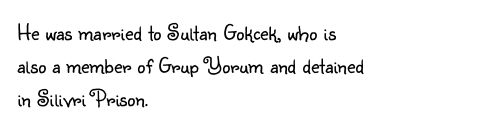
Q: Is the text bold? A: No.
Q: Is the text italic (slanted)? A: No, it is upright.
Q: Is the text underlined? A: No.
Q: How is the paragraph aligned? A: Left-aligned.
Q: Is the spacing between letters normal or unusually wide? A: Normal.
Q: Is the spacing between lines tight, normal or loose? A: Normal.
